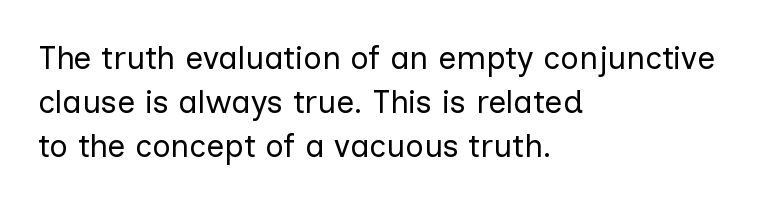
{"serif": "no", "italic": "no", "bold": "no", "weight": "regular", "width": "normal", "stroke_contrast": "low", "x_height": "medium", "monospaced": "no", "underline": "no", "align": "left", "line_spacing": "normal", "line_spacing_ratio": 1.37, "letter_spacing": "normal", "letter_spacing_em": 0.0, "glyph_px": 32}
